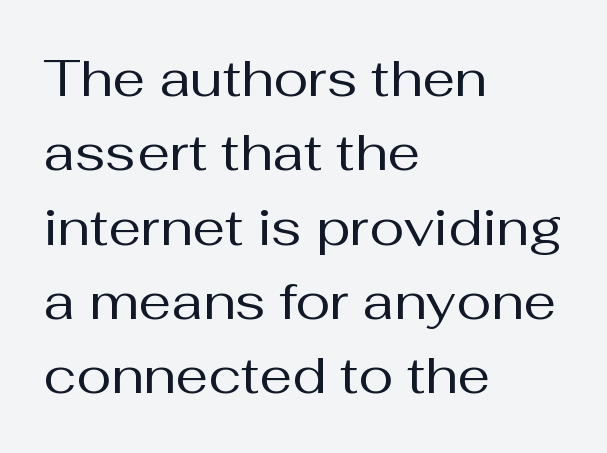
{"serif": "no", "italic": "no", "bold": "no", "weight": "regular", "width": "normal", "stroke_contrast": "medium", "x_height": "medium", "monospaced": "no", "underline": "no", "align": "left", "line_spacing": "normal", "line_spacing_ratio": 1.43, "letter_spacing": "normal", "letter_spacing_em": 0.0, "glyph_px": 52}
